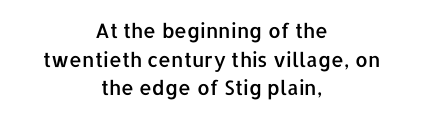
Posture: upright roman. There is no visible air inserted between adjacent glyphs. Reading down the block, each line starts at a different indent, mirrored at its end. Descenders hang freely into open space. One glance says typical: line gaps are just what's usual.
